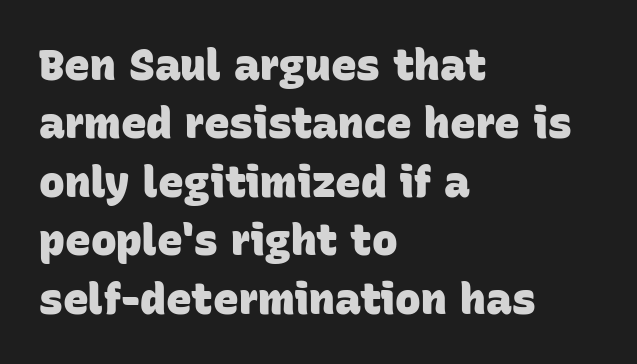
Q: Is the text bold? A: Yes.
Q: Is the typeface a serif or a sans-serif typeface? A: Sans-serif.
Q: Is the text underlined? A: No.
Q: How is the paragraph aligned? A: Left-aligned.
Q: Is the spacing between letters normal or unusually wide? A: Normal.
Q: Is the spacing between lines tight, normal or loose? A: Normal.
Q: Width (condensed, normal, or wide)? A: Normal.
Q: Stroke contrast? A: Low.
Q: x-height? A: Large.
Q: Monospaced? A: No.
